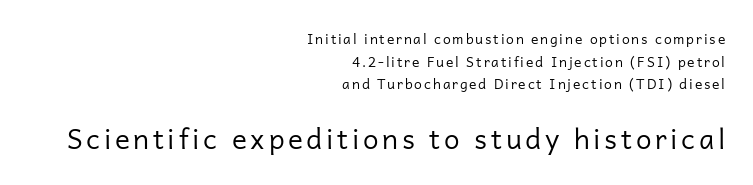
Ascenders rise straight up at ninety degrees. Every row of glyphs terminates at an identical x-position on the right. The rendering shows plain stroke endings on the letterforms — a sans-serif design. Do the characters align in a grid? No, the font is proportional. Check under the words: just untouched page.
